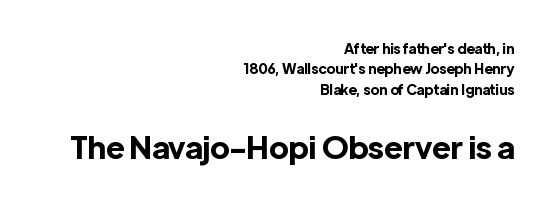
The image shows 31 px bold sans-serif type, upright; set right-aligned, normal line spacing (1.46x), normal letter spacing, not underlined; the second (bottom) block is 2.21x larger; a medium x-height.
